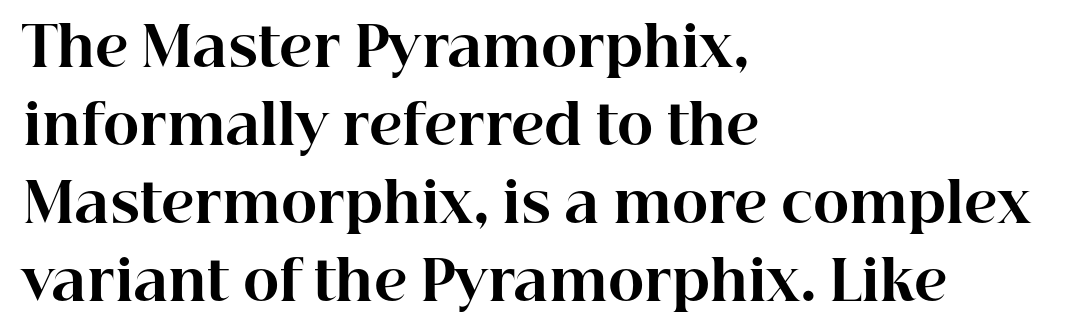
The image shows 55 px bold serif type, upright; set left-aligned, normal line spacing (1.42x), normal letter spacing, not underlined; high stroke contrast and a medium x-height.
